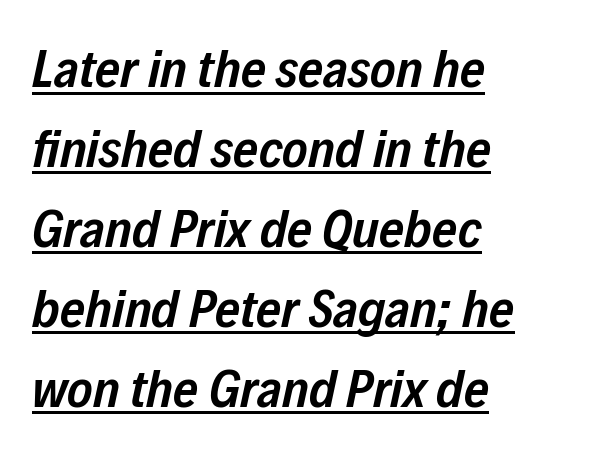
{"italic": "yes", "lean": "right", "slant_degrees": 12, "bold": "semi", "weight": "semibold", "width": "condensed", "stroke_contrast": "low", "x_height": "medium", "monospaced": "no", "underline": "yes", "align": "left", "line_spacing": "normal", "line_spacing_ratio": 1.48, "letter_spacing": "normal", "letter_spacing_em": 0.0, "glyph_px": 54}
